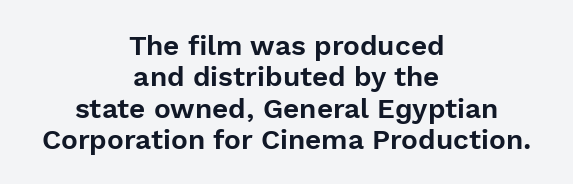
Unlike a traditional serif, this face leaves its strokes unadorned. Has an underline been added? It has not. The lines are quadded center. Vertical spacing — tight.
